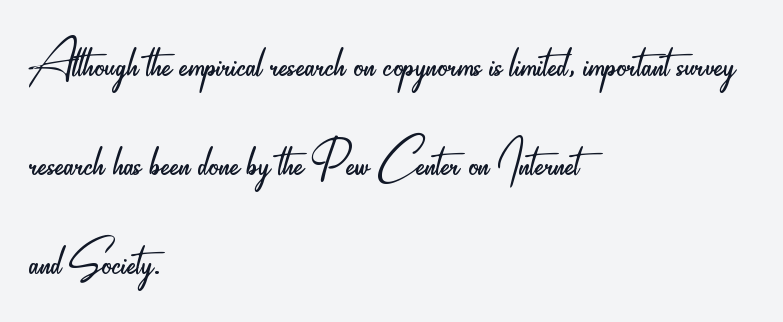
The image shows 64 px light, condensed sans-serif type; set left-aligned, normal line spacing (1.55x), normal letter spacing, not underlined; low stroke contrast and a small x-height.
